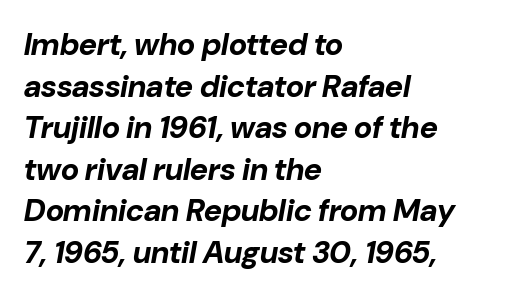
{"italic": "yes", "lean": "right", "slant_degrees": 10, "bold": "yes", "weight": "bold", "width": "normal", "stroke_contrast": "low", "x_height": "medium", "monospaced": "no", "underline": "no", "align": "left", "line_spacing": "normal", "line_spacing_ratio": 1.34, "letter_spacing": "normal", "letter_spacing_em": 0.0, "glyph_px": 31}
